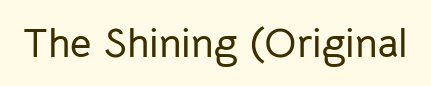
Q: Is the text italic (slanted)? A: No, it is upright.
Q: Is the typeface a serif or a sans-serif typeface? A: Sans-serif.
Q: Is the text underlined? A: No.
Q: Is the spacing between letters normal or unusually wide? A: Normal.
Q: Width (condensed, normal, or wide)? A: Normal.
Q: Stroke contrast? A: Low.
Q: x-height? A: Medium.
Q: Monospaced? A: No.
